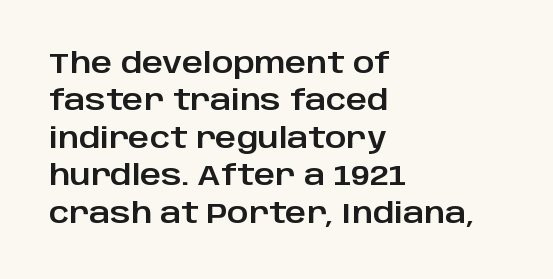
The words here are not underlined. Tracking value appears to be zero — textbook default spacing. Here the designer chose a conventional face with non-uniform glyph widths. Every character sits straight up, as roman type does. The typesetter chose a ragged-right arrangement here.
